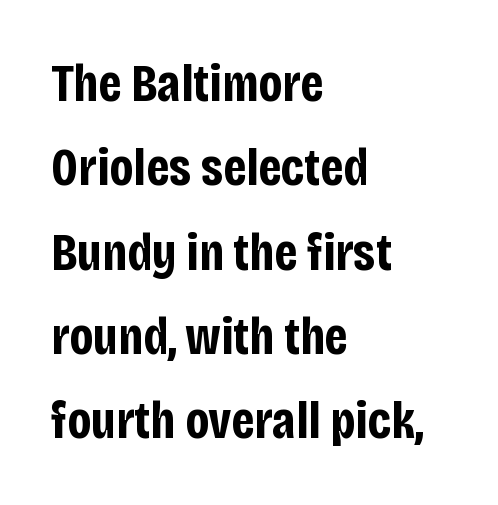
The image shows 53 px bold, condensed sans-serif type, upright; set left-aligned, normal line spacing (1.59x), normal letter spacing, not underlined; low stroke contrast and a large x-height.
